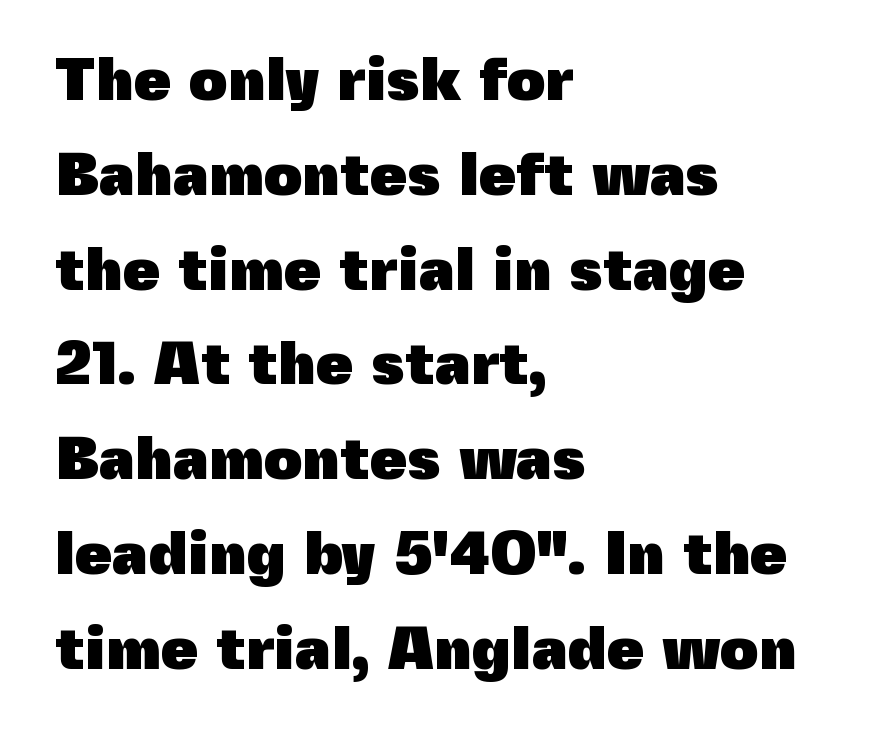
The image shows 60 px heavy sans-serif type, upright; set left-aligned, normal line spacing (1.58x), normal letter spacing, not underlined; a medium x-height.
